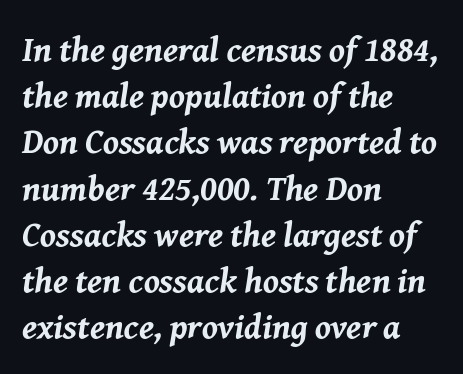
Q: Is the text bold? A: Yes.
Q: Is the text italic (slanted)? A: Yes, it leans right by about 8 degrees.
Q: Is the text underlined? A: No.
Q: How is the paragraph aligned? A: Left-aligned.
Q: Is the spacing between letters normal or unusually wide? A: Normal.
Q: Is the spacing between lines tight, normal or loose? A: Normal.
Q: Width (condensed, normal, or wide)? A: Normal.
Q: Stroke contrast? A: Medium.
Q: x-height? A: Medium.
Q: Monospaced? A: No.
